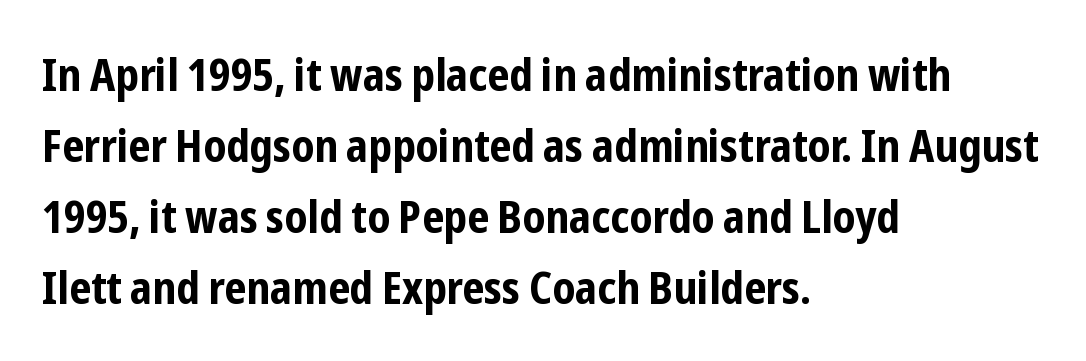
Regarding serifs, this sample does without them. The lines sit at an ordinary, default distance from one another. Is there any slant? The stems are plumb. The setting favours the left margin, as ordinary paragraphs usually do. Descender tails drop into unmarked territory. Look at the tracking — it's just the regular setting, nothing added.
